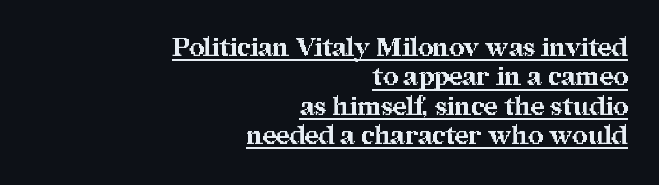
{"italic": "no", "bold": "yes", "underline": "yes", "align": "right", "line_spacing": "tight", "line_spacing_ratio": 1.13, "letter_spacing": "normal", "letter_spacing_em": 0.0, "glyph_px": 26}
